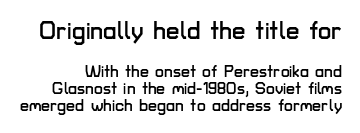
{"italic": "no", "underline": "no", "line_spacing": "tight", "line_spacing_ratio": 1.06, "letter_spacing": "normal", "letter_spacing_em": 0.0, "larger_block": "first", "size_ratio": 1.5, "glyph_px": 24}
